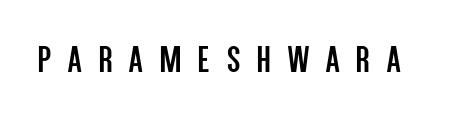
Q: Is the text bold? A: No.
Q: Is the text italic (slanted)? A: No, it is upright.
Q: Is the typeface a serif or a sans-serif typeface? A: Sans-serif.
Q: Is the text underlined? A: No.
Q: Is the spacing between letters normal or unusually wide? A: Unusually wide.
Q: Width (condensed, normal, or wide)? A: Condensed.
Q: Stroke contrast? A: Low.
Q: x-height? A: Large.
Q: Monospaced? A: No.
